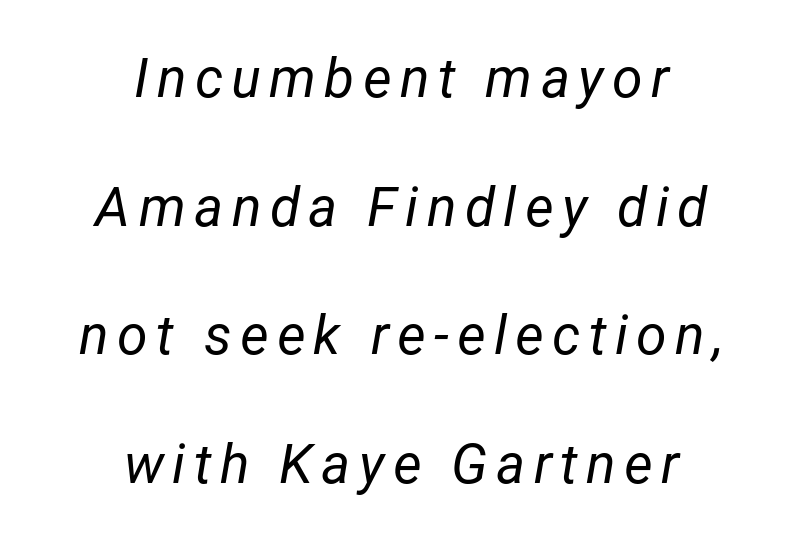
{"italic": "yes", "lean": "right", "slant_degrees": 12, "bold": "no", "weight": "regular", "width": "normal", "stroke_contrast": "low", "x_height": "medium", "monospaced": "no", "underline": "no", "align": "center", "line_spacing": "loose", "line_spacing_ratio": 2.34, "glyph_px": 55}
